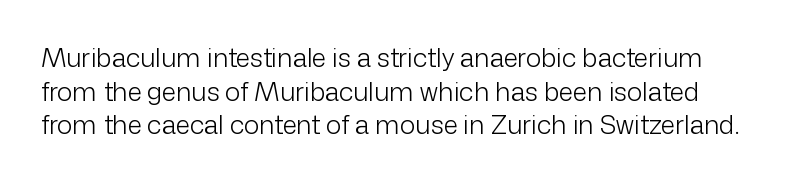
Q: Is the text bold? A: No.
Q: Is the text italic (slanted)? A: No, it is upright.
Q: Is the text underlined? A: No.
Q: Is the spacing between letters normal or unusually wide? A: Normal.
Q: Is the spacing between lines tight, normal or loose? A: Normal.
